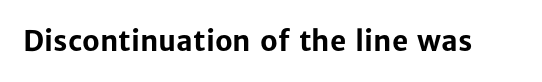
{"serif": "no", "italic": "no", "bold": "yes", "weight": "bold", "width": "normal", "stroke_contrast": "low", "x_height": "medium", "monospaced": "no", "underline": "no", "letter_spacing": "normal", "letter_spacing_em": 0.0, "glyph_px": 28}
